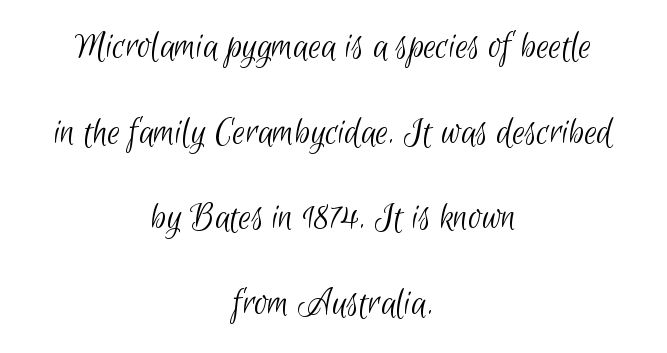
In terms of letterspacing, this is plain default setting. The strokes are not fattened; the text isn't bold. The lines in this sample share a center point and differ in where they start and stop. The passage shown is typeset with a sans-serif family.
